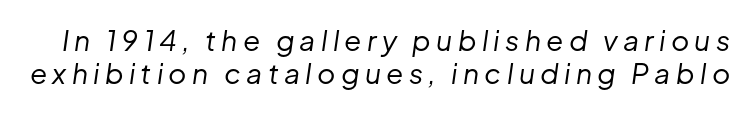
Q: Is the text bold? A: No.
Q: Is the text italic (slanted)? A: Yes, it leans right by about 8 degrees.
Q: Is the text underlined? A: No.
Q: Width (condensed, normal, or wide)? A: Normal.
Q: Stroke contrast? A: Low.
Q: x-height? A: Medium.
Q: Monospaced? A: No.
